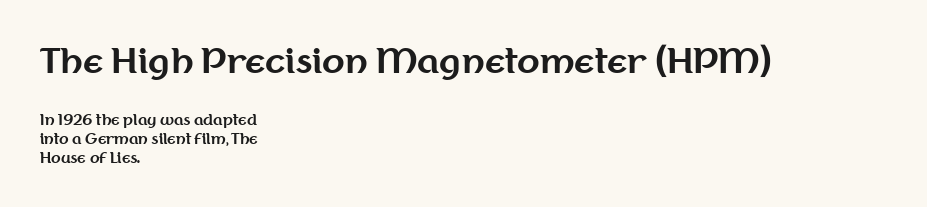
The image shows 33 px bold sans-serif type, upright; set left-aligned, normal line spacing (1.35x), normal letter spacing, not underlined; the first (top) block is 2.36x larger; medium stroke contrast and a medium x-height.
